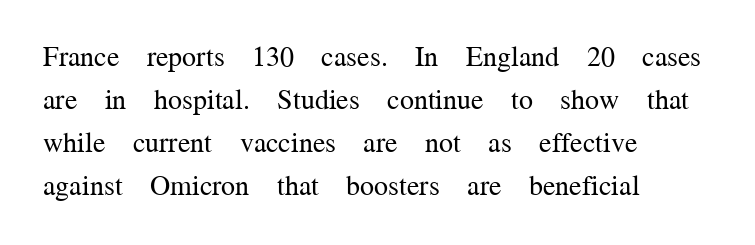
A roman cut, with each character standing at attention. Character widths vary here, with narrow letters taking less room than wide ones. This rendering employs a face with finishing strokes, i.e., a serif. The lines in this sample share a left origin and differ only in where they stop. The face used here is rendered with its standard letterfit. Does the leading feel generous? No, just average.
